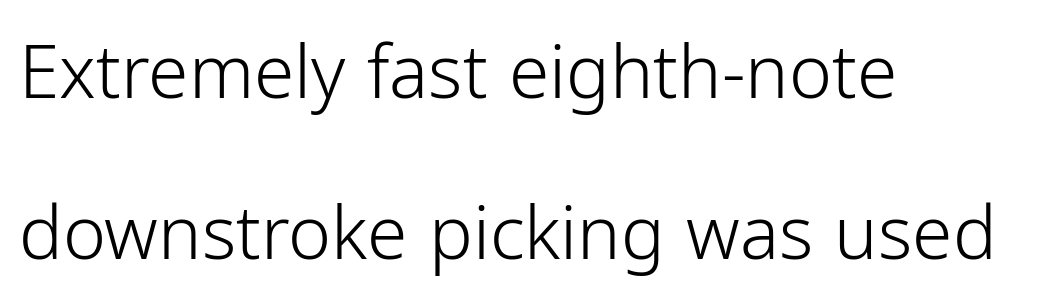
Q: Is the text bold? A: No.
Q: Is the text italic (slanted)? A: No, it is upright.
Q: Is the typeface a serif or a sans-serif typeface? A: Sans-serif.
Q: Is the text underlined? A: No.
Q: How is the paragraph aligned? A: Left-aligned.
Q: Is the spacing between letters normal or unusually wide? A: Normal.
Q: Is the spacing between lines tight, normal or loose? A: Loose.
Q: Width (condensed, normal, or wide)? A: Normal.
Q: Stroke contrast? A: Low.
Q: x-height? A: Medium.
Q: Monospaced? A: No.
